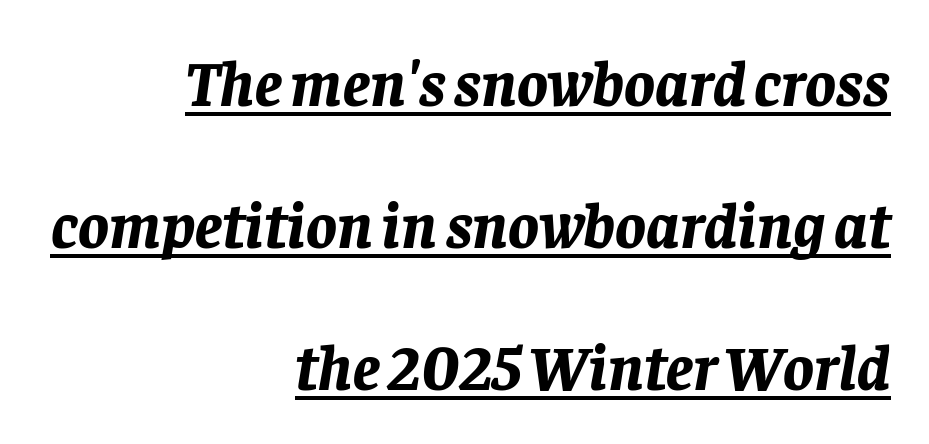
The image shows 64 px bold type, italic (leaning right); set right-aligned, loose line spacing (2.22x), normal letter spacing, underlined; low stroke contrast and a large x-height.
